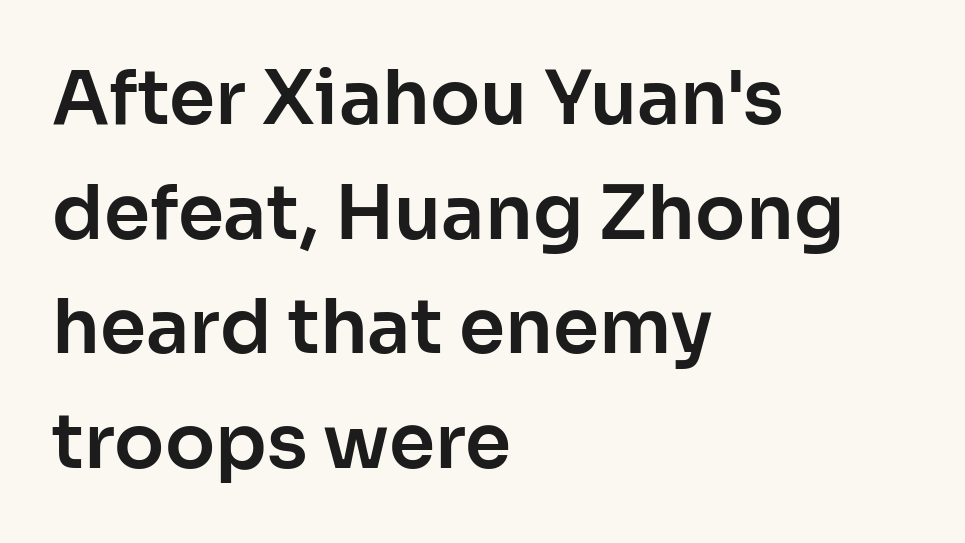
The typeface chosen for these lines omits serifs. You could not count columns in this text — the font is proportionally spaced. The rendering keeps characters at their native spacing. These lines are set flush left with a ragged right edge. Regarding leading, the lines here are spaced in the standard way. Clear beneath every line of the passage.
